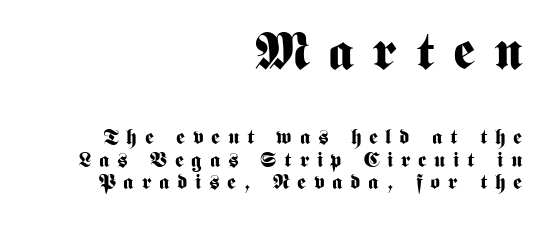
Q: Is the text bold? A: Yes.
Q: Is the text italic (slanted)? A: No, it is upright.
Q: Is the typeface a serif or a sans-serif typeface? A: Sans-serif.
Q: Is the text underlined? A: No.
Q: How is the paragraph aligned? A: Right-aligned.
Q: Is the spacing between letters normal or unusually wide? A: Unusually wide.
Q: Is the spacing between lines tight, normal or loose? A: Tight.
Q: Which block of text is set in a larger size, the first (top) or the second (bottom)? A: The first (top) one.
Q: Width (condensed, normal, or wide)? A: Condensed.
Q: Stroke contrast? A: Medium.
Q: x-height? A: Medium.
Q: Monospaced? A: No.
